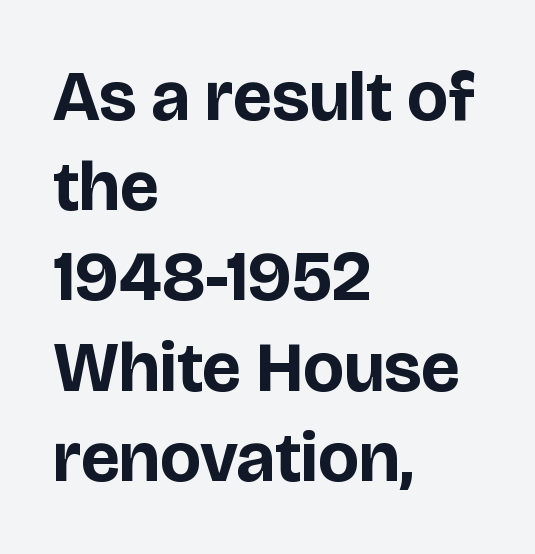
{"serif": "no", "italic": "no", "bold": "yes", "weight": "bold", "width": "normal", "stroke_contrast": "low", "x_height": "large", "monospaced": "no", "underline": "no", "align": "left", "line_spacing": "normal", "line_spacing_ratio": 1.27, "letter_spacing": "normal", "letter_spacing_em": 0.0, "glyph_px": 71}
